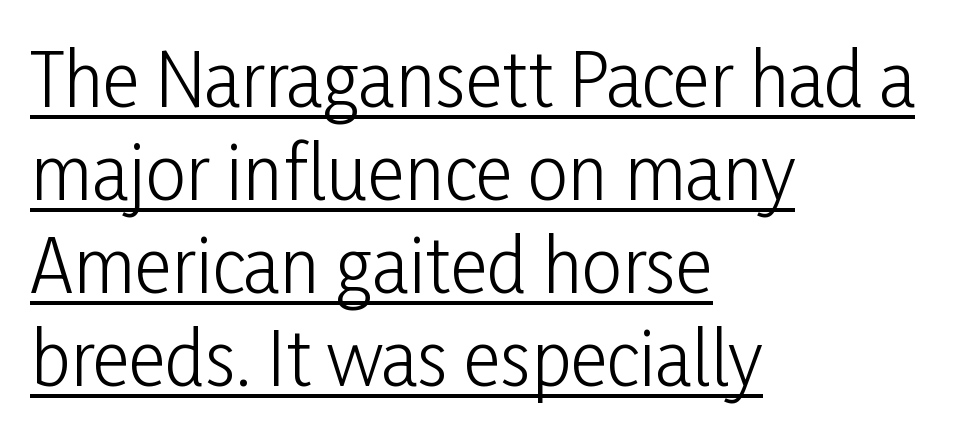
Q: Is the text bold? A: No.
Q: Is the text italic (slanted)? A: No, it is upright.
Q: Is the typeface a serif or a sans-serif typeface? A: Sans-serif.
Q: Is the text underlined? A: Yes.
Q: How is the paragraph aligned? A: Left-aligned.
Q: Is the spacing between letters normal or unusually wide? A: Normal.
Q: Is the spacing between lines tight, normal or loose? A: Normal.
Q: Width (condensed, normal, or wide)? A: Condensed.
Q: Stroke contrast? A: Low.
Q: x-height? A: Medium.
Q: Monospaced? A: No.
